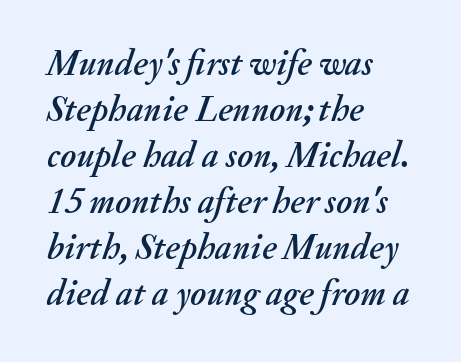
Q: Is the text italic (slanted)? A: Yes, it leans right by about 20 degrees.
Q: Is the text underlined? A: No.
Q: How is the paragraph aligned? A: Left-aligned.
Q: Is the spacing between letters normal or unusually wide? A: Normal.
Q: Is the spacing between lines tight, normal or loose? A: Normal.
Q: Width (condensed, normal, or wide)? A: Normal.
Q: Stroke contrast? A: Medium.
Q: x-height? A: Small.
Q: Monospaced? A: No.
